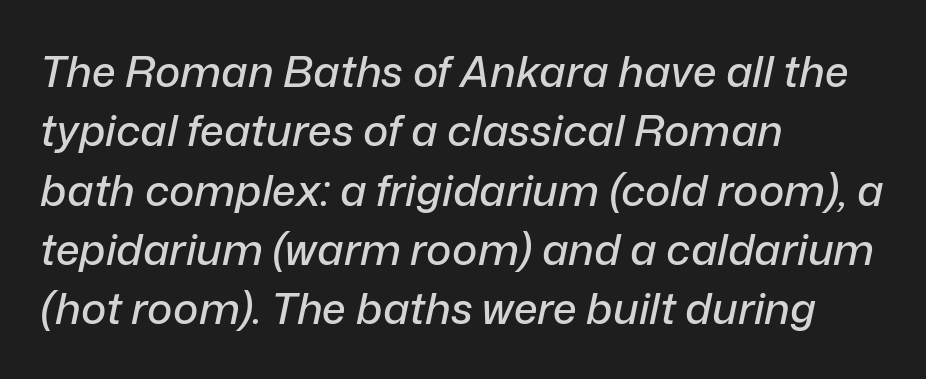
Here the glyphs are tracked normally, forming tight word shapes. An italicized treatment has been applied to the whole sample. Think of a printed novel: that variable character pitch is what you see here. The zone under the glyphs is completely vacant.
